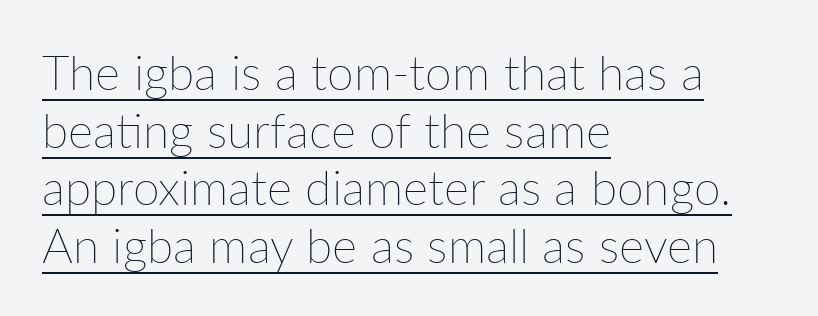
No chunkiness to these letters — they're not bold. Underline: present. The face used here is proportionally spaced, like ordinary book or web type. When letters stand straight like this, we call the style roman or upright.
